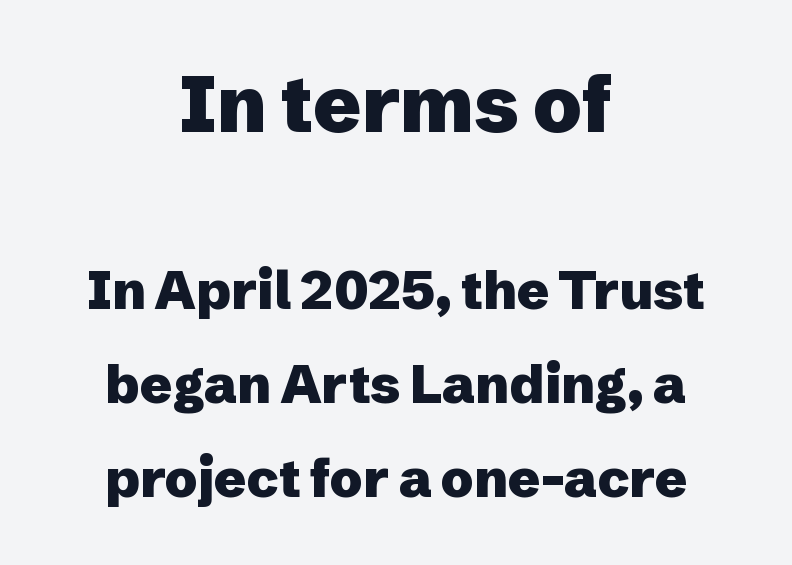
Q: Is the text bold? A: Yes.
Q: Is the text italic (slanted)? A: No, it is upright.
Q: Is the typeface a serif or a sans-serif typeface? A: Sans-serif.
Q: Is the text underlined? A: No.
Q: How is the paragraph aligned? A: Centered.
Q: Is the spacing between letters normal or unusually wide? A: Normal.
Q: Which block of text is set in a larger size, the first (top) or the second (bottom)? A: The first (top) one.
Q: Width (condensed, normal, or wide)? A: Normal.
Q: Stroke contrast? A: Low.
Q: x-height? A: Medium.
Q: Monospaced? A: No.
